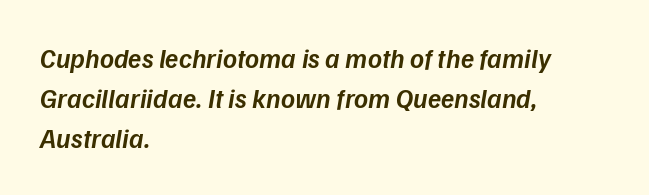
The image shows 27 px text type, italic (leaning right); set left-aligned, normal line spacing (1.48x), normal letter spacing, not underlined.
